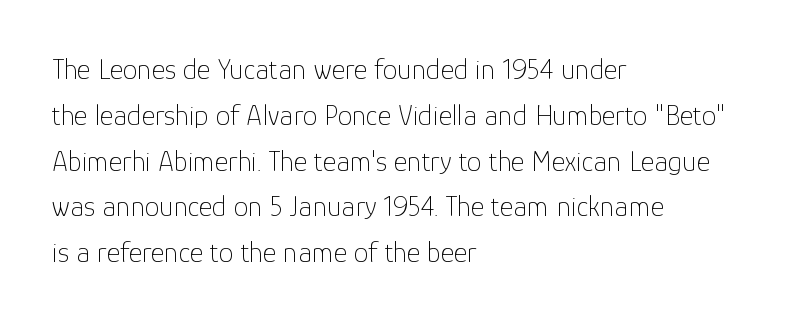
The image shows 29 px thin sans-serif type, upright; set left-aligned, normal line spacing (1.58x), normal letter spacing, not underlined; low stroke contrast and a medium x-height.
